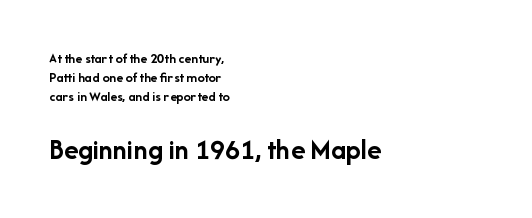
Q: Is the text bold? A: Yes.
Q: Is the text italic (slanted)? A: No, it is upright.
Q: Is the typeface a serif or a sans-serif typeface? A: Sans-serif.
Q: Is the text underlined? A: No.
Q: How is the paragraph aligned? A: Left-aligned.
Q: Is the spacing between letters normal or unusually wide? A: Normal.
Q: Is the spacing between lines tight, normal or loose? A: Normal.
Q: Which block of text is set in a larger size, the first (top) or the second (bottom)? A: The second (bottom) one.
Q: Width (condensed, normal, or wide)? A: Normal.
Q: Stroke contrast? A: Low.
Q: x-height? A: Medium.
Q: Monospaced? A: No.
